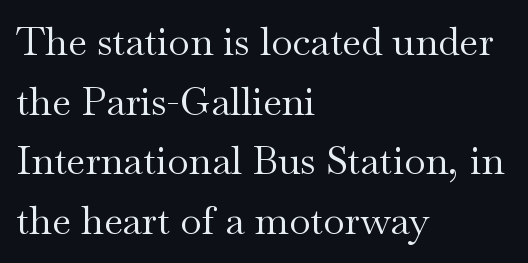
Q: Is the text bold? A: No.
Q: Is the text italic (slanted)? A: No, it is upright.
Q: Is the typeface a serif or a sans-serif typeface? A: Serif.
Q: Is the text underlined? A: No.
Q: How is the paragraph aligned? A: Left-aligned.
Q: Is the spacing between letters normal or unusually wide? A: Normal.
Q: Is the spacing between lines tight, normal or loose? A: Normal.
Q: Width (condensed, normal, or wide)? A: Wide.
Q: Stroke contrast? A: Medium.
Q: x-height? A: Small.
Q: Monospaced? A: No.
